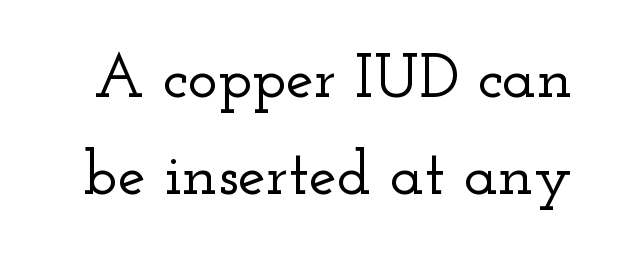
Spacing verdict: proportional, widths tailored to each character. Interline gaps are of average width in this sample. Unmarked baselines from the first word to the last. The rendering keeps characters at their native spacing. Italic? Not at all — the glyphs are vertical.
